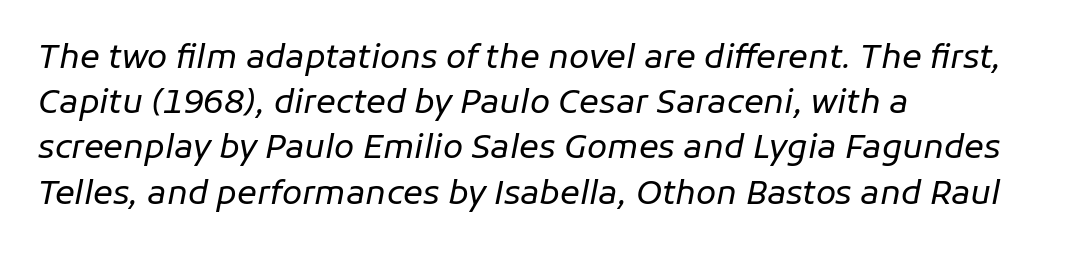
The image shows 33 px regular-weight type, italic (leaning right); set left-aligned, normal line spacing (1.37x), normal letter spacing, not underlined; low stroke contrast and a medium x-height.
